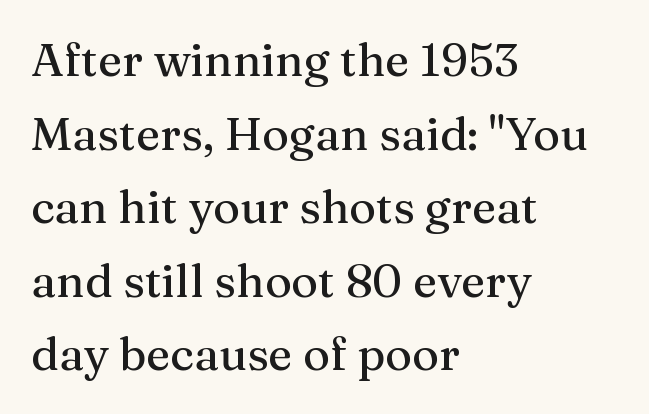
{"serif": "yes", "italic": "no", "width": "normal", "stroke_contrast": "medium", "x_height": "medium", "monospaced": "no", "underline": "no", "align": "left", "line_spacing": "normal", "line_spacing_ratio": 1.6, "letter_spacing": "normal", "letter_spacing_em": 0.0, "glyph_px": 46}
